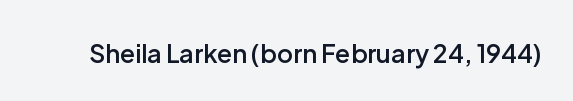
Q: Is the text bold? A: Semi-bold.
Q: Is the text italic (slanted)? A: No, it is upright.
Q: Is the text underlined? A: No.
Q: Is the spacing between letters normal or unusually wide? A: Normal.
